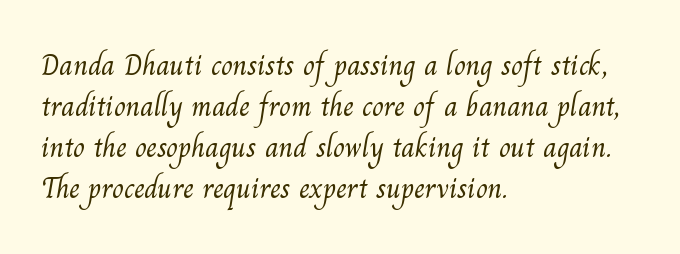
Vertically, the passage feels balanced, rows spaced as you'd expect. Vertical stems look standard width or narrower in stroke. This sample uses plain, unmodified letter spacing. Letters rest on an invisible, unmarked baseline.
